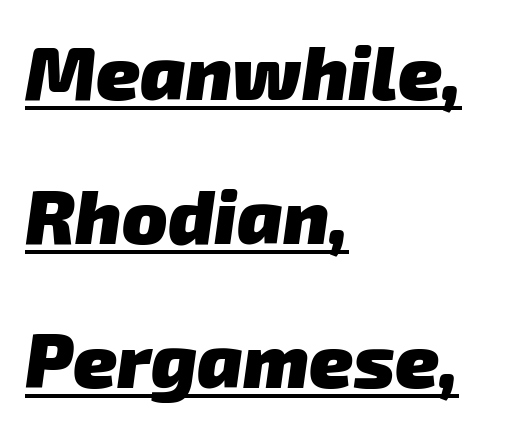
The image shows 75 px heavy sans-serif type; set left-aligned, loose line spacing (1.92x), normal letter spacing, underlined; low stroke contrast and a medium x-height.
